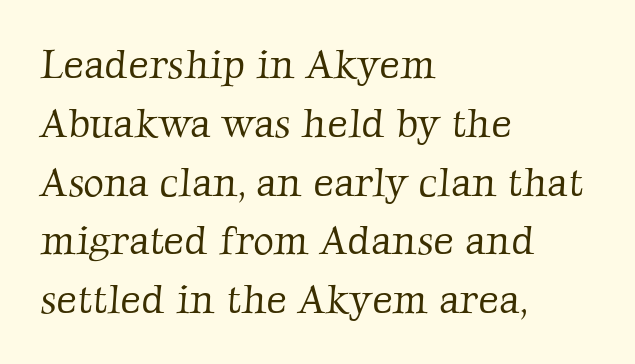
The image shows 40 px light serif type; set left-aligned, normal line spacing (1.47x), normal letter spacing, not underlined; low stroke contrast and a medium x-height.
